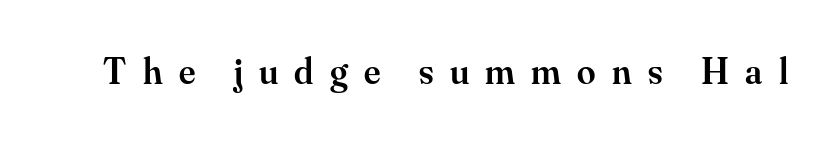
The image shows 37 px semibold serif type, upright; set unusually wide letter spacing (+0.44 em), not underlined; medium stroke contrast and a small x-height.
